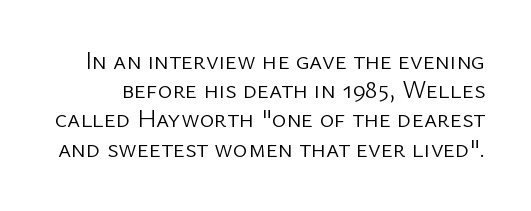
Q: Is the text bold? A: No.
Q: Is the text italic (slanted)? A: No, it is upright.
Q: Is the text underlined? A: No.
Q: Is the spacing between letters normal or unusually wide? A: Normal.
